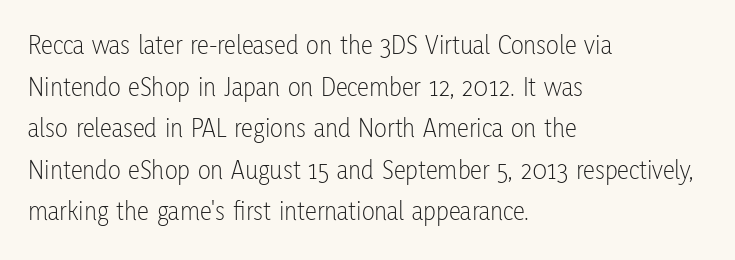
{"italic": "no", "bold": "no", "underline": "no", "align": "left", "line_spacing": "normal", "line_spacing_ratio": 1.54, "letter_spacing": "normal", "letter_spacing_em": 0.0, "glyph_px": 27}
